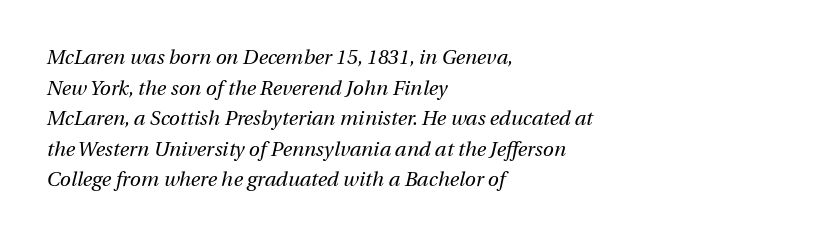
These lines stack with their left ends in a neat column. Counters stay open thanks to moderate or lighter strokes. Does the lettering tilt? It does — this is italic. How would I describe the line gaps? Plain and ordinary. The zone under the glyphs is completely vacant.
